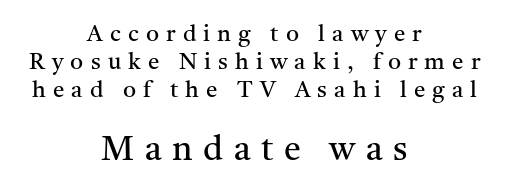
The face used here is rendered with a markedly widened letterfit. This is not heavy type; no bold has been used. The passage shown is not underscored anywhere. Teacher's note: observe the equal gaps on both sides — that is centered alignment. The letters stand straight up with perfectly vertical stems. The more generous point size was reserved for the lower chunk.
